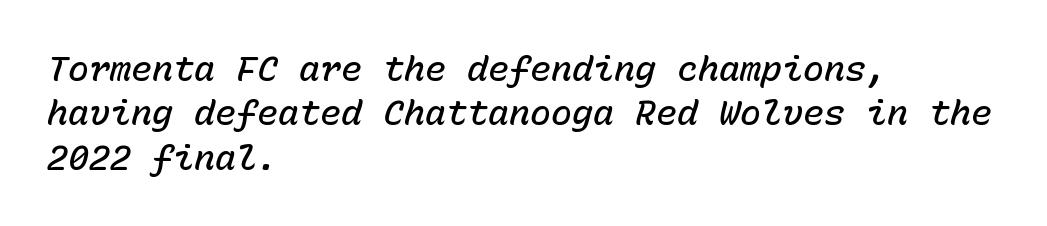
The image shows 35 px semibold type, italic (leaning right), monospaced; set left-aligned, normal line spacing (1.27x), normal letter spacing, not underlined; low stroke contrast and a medium x-height.
